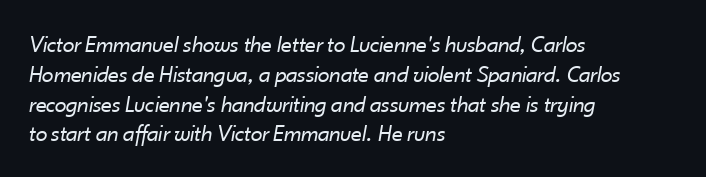
{"italic": "yes", "lean": "right", "slant_degrees": 10, "bold": "no", "underline": "no", "align": "left", "line_spacing_ratio": 1.24, "letter_spacing": "normal", "letter_spacing_em": 0.0, "glyph_px": 24}
